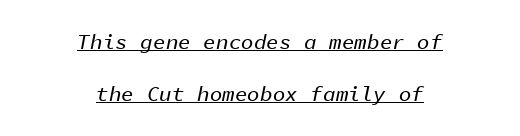
The image shows 21 px text type, italic (leaning right); set centered, loose line spacing (2.48x), normal letter spacing, underlined.
